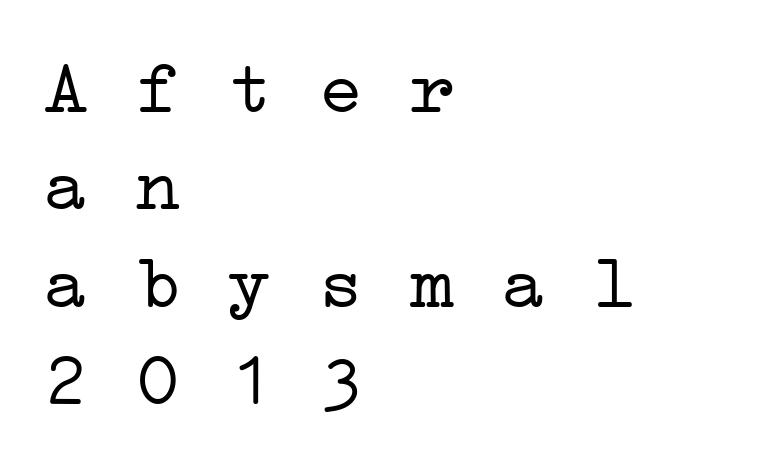
The passage shown is typed in a monospace face where columns stay perfectly aligned. The area under the type is left untouched. The weight tops out at a normal text grade. Does extra space separate the letters? No, they use regular spacing. A typesetter would label this face a serif.
